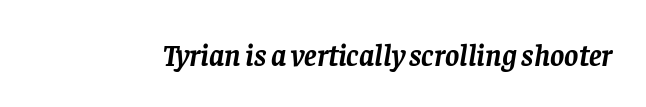
{"serif": "yes", "italic": "yes", "lean": "right", "slant_degrees": 8, "bold": "yes", "weight": "semibold", "width": "normal", "stroke_contrast": "low", "x_height": "large", "monospaced": "no", "underline": "no", "letter_spacing": "normal", "letter_spacing_em": 0.0, "glyph_px": 30}
